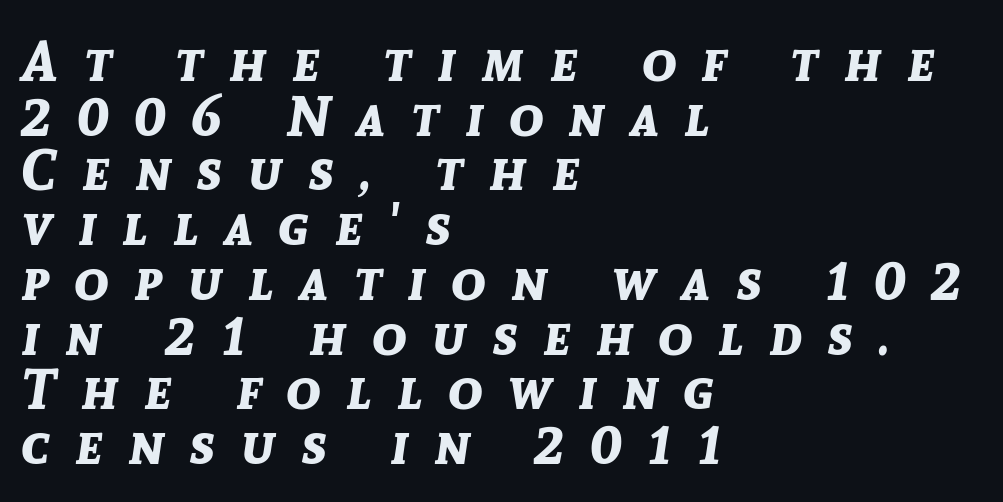
This is oblique type, the kind used for emphasis or titles. Typographic density is high because the face is bold. The vertical gap from one line to the next is small. Leftover space on each line is placed entirely after the last word. The glyphs are unaccompanied by any horizontal stroke below them.
